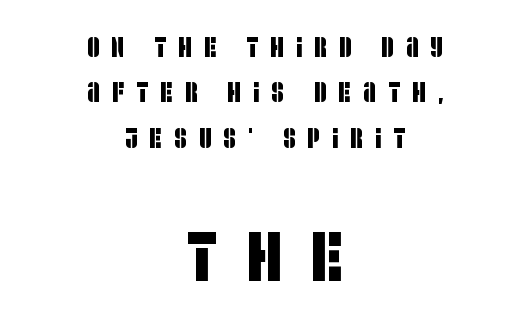
The passage shown is not underscored anywhere. One-word summary of the alignment: center. Which chunk is bigger? The second one — the bottom block dwarfs the top. Do the characters align in a grid? No, the font is proportional.
